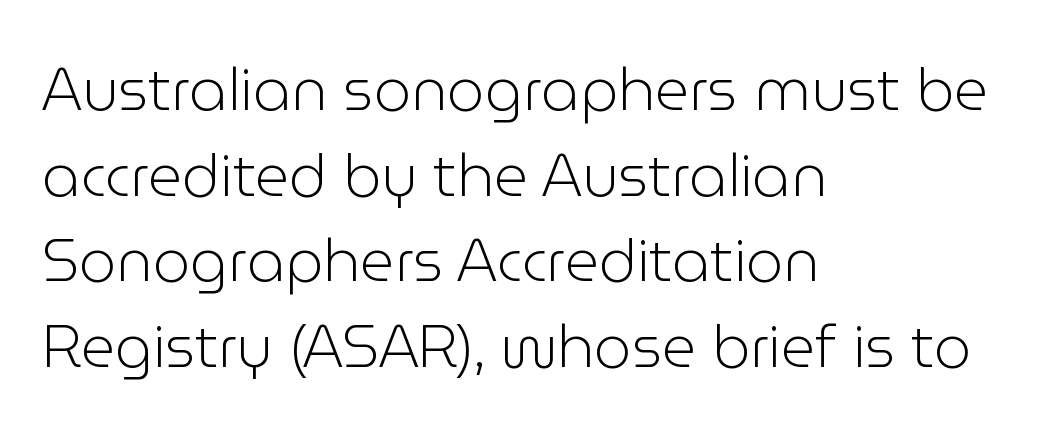
Q: Is the text bold? A: No.
Q: Is the text italic (slanted)? A: No, it is upright.
Q: Is the typeface a serif or a sans-serif typeface? A: Sans-serif.
Q: Is the text underlined? A: No.
Q: How is the paragraph aligned? A: Left-aligned.
Q: Is the spacing between letters normal or unusually wide? A: Normal.
Q: Is the spacing between lines tight, normal or loose? A: Normal.
Q: Width (condensed, normal, or wide)? A: Normal.
Q: Stroke contrast? A: Low.
Q: x-height? A: Medium.
Q: Monospaced? A: No.
